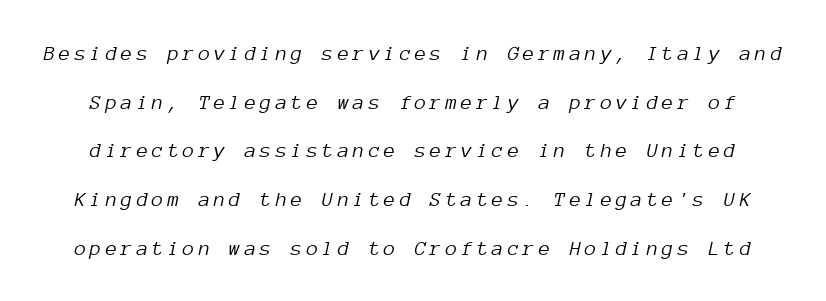
The image shows 21 px text type, italic (leaning right); set loose line spacing (2.32x), not underlined.
